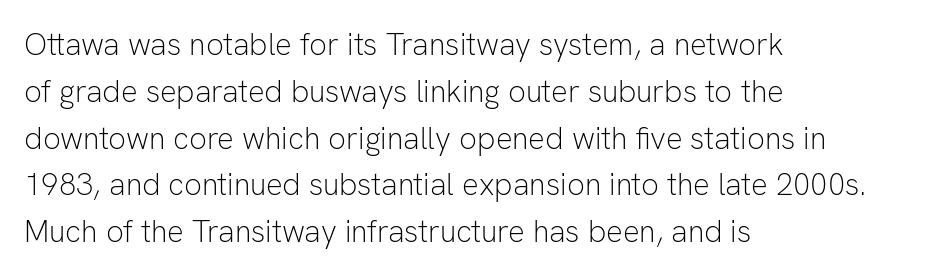
{"serif": "no", "italic": "no", "bold": "no", "weight": "light", "width": "normal", "stroke_contrast": "low", "x_height": "medium", "monospaced": "no", "underline": "no", "align": "left", "line_spacing": "normal", "line_spacing_ratio": 1.51, "letter_spacing": "normal", "letter_spacing_em": 0.0, "glyph_px": 31}
